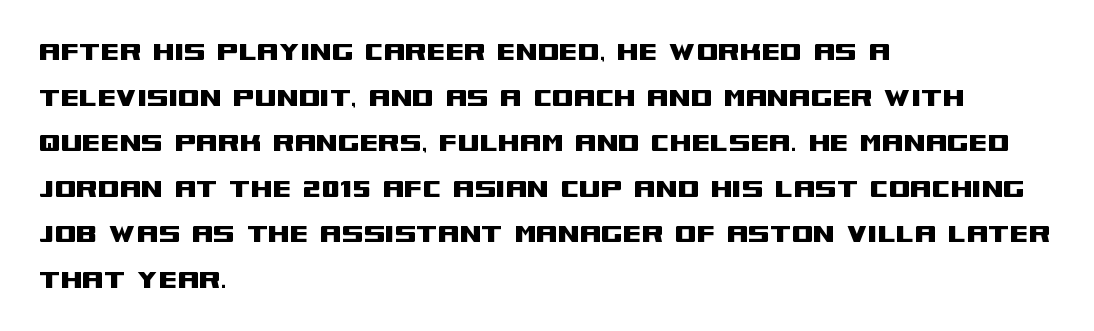
Does extra space separate the letters? No, they use regular spacing. The lines sit at an ordinary, default distance from one another. Notice how the stems are strictly vertical — no italics here. Looks like regular typesetting: each glyph gets only the width it needs. Visually the block forms a straight wall on the left and a jagged coastline on the right. Just letters on the line, the space beneath them empty.
